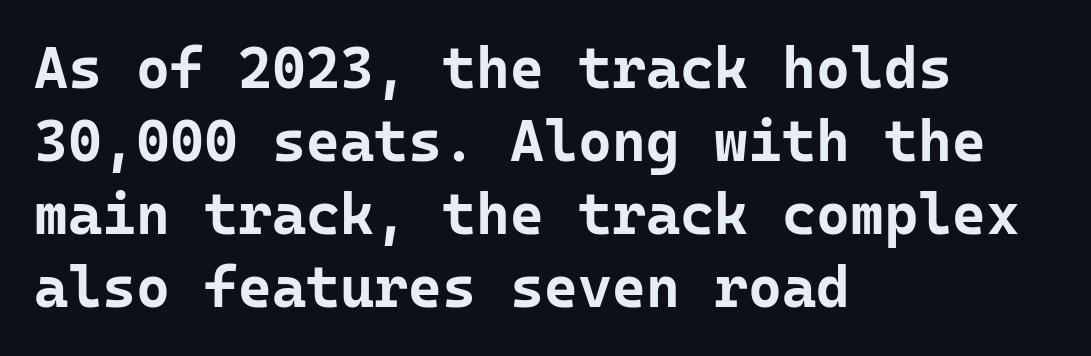
The image shows 58 px bold sans-serif type, upright, monospaced; set left-aligned, normal line spacing (1.26x), normal letter spacing, not underlined; low stroke contrast and a medium x-height.
